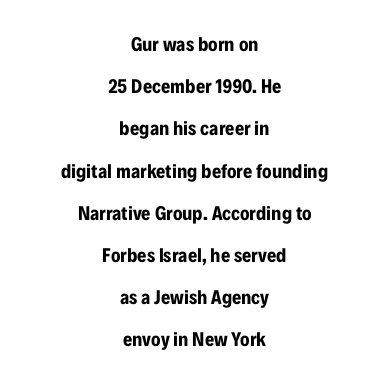
Weight: bold. Regarding leading, the lines here are spaced well apart. Designer's note — italics off, roman on. The string is rendered with underlining switched off. Spacing between characters is what you'd get straight out of the box. Does the copy run flush right? No — it is centered line by line.
